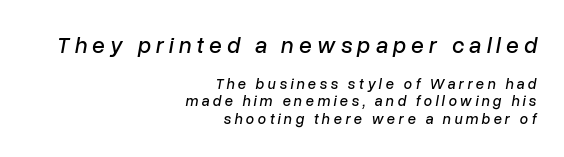
Decoration check: the copy has no underline. Emphasis-style slanted type is in use. Compared with typical body copy, the letter spacing here is much looser. Casual observation: everything's shoved over to the right.
